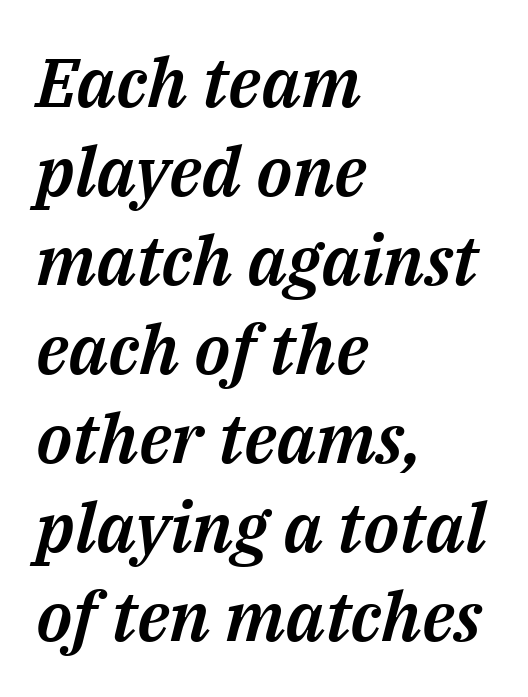
The image shows 69 px text type, italic (leaning right); set left-aligned, normal line spacing (1.29x), normal letter spacing, not underlined; medium stroke contrast and a medium x-height.
